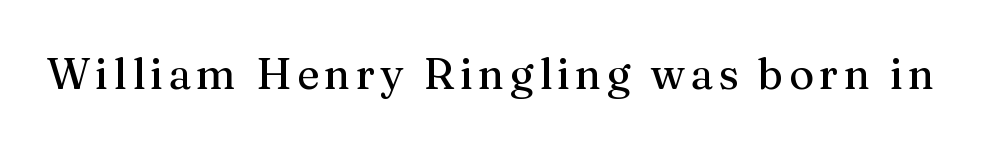
These lines were composed using upright roman letters. Serifs: yes, visible at the terminals of the letterforms. Is this a fixed-width face? No — the glyphs have proportional, varying widths. The space directly below the letters is spotless.
